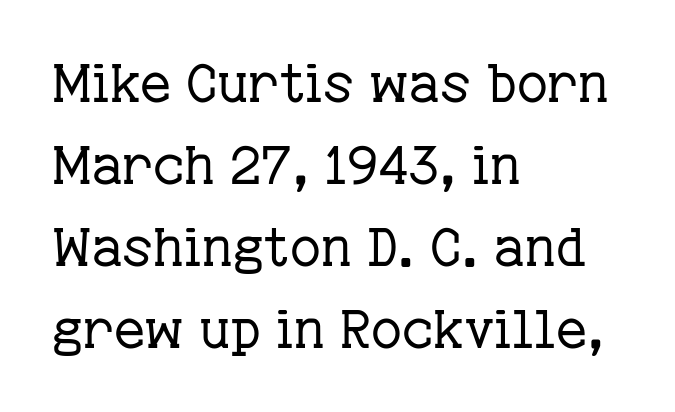
Interline gaps are of average width in this sample. Varying glyph widths throughout — classic text-font behaviour. Stems and bowls with no extra thickness — not bold. Students, note that the glyphs here touch the page at normal intervals. The face used here is seriffed, in the tradition of book romans.
